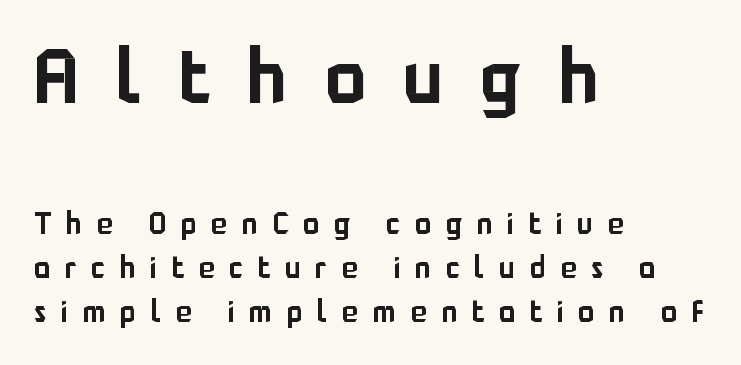
The image shows 76 px sans-serif type, upright; set left-aligned, normal line spacing (1.47x), unusually wide letter spacing (+0.49 em), not underlined; the first (top) block is 2.53x larger; low stroke contrast and a medium x-height.
